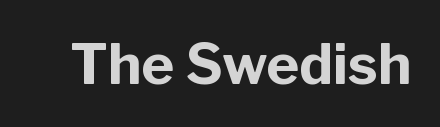
Q: Is the text bold? A: Yes.
Q: Is the text italic (slanted)? A: No, it is upright.
Q: Is the typeface a serif or a sans-serif typeface? A: Sans-serif.
Q: Is the text underlined? A: No.
Q: Is the spacing between letters normal or unusually wide? A: Normal.
Q: Width (condensed, normal, or wide)? A: Normal.
Q: Stroke contrast? A: Low.
Q: x-height? A: Medium.
Q: Monospaced? A: No.
